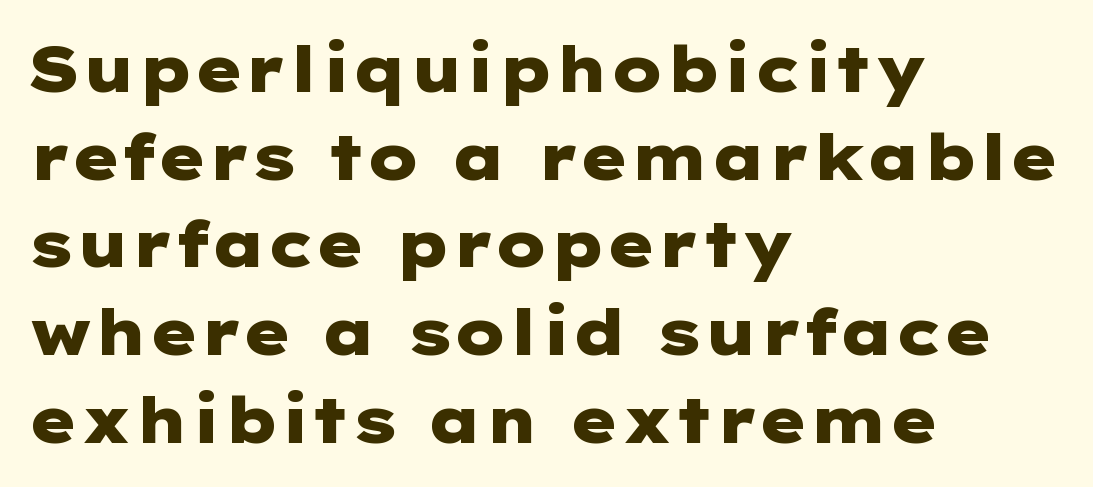
{"serif": "no", "italic": "no", "bold": "yes", "weight": "heavy", "width": "wide", "stroke_contrast": "low", "x_height": "medium", "underline": "no", "align": "left", "line_spacing": "normal", "line_spacing_ratio": 1.37, "letter_spacing": "normal", "letter_spacing_em": 0.0, "glyph_px": 64}
